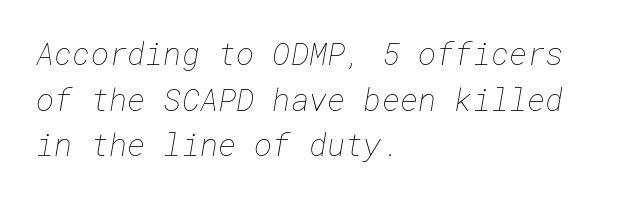
Casual observation: everything's shoved over to the left. One glance says typical: line gaps are just what's usual. This rendering features lettering with no underline. Letters have the restrained weight of plain body copy at most.
